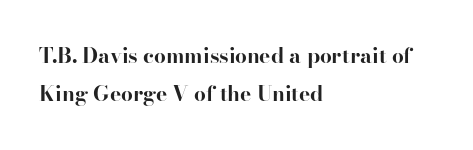
The image shows 21 px bold type, upright; set left-aligned, line spacing 1.82x, normal letter spacing, not underlined.
